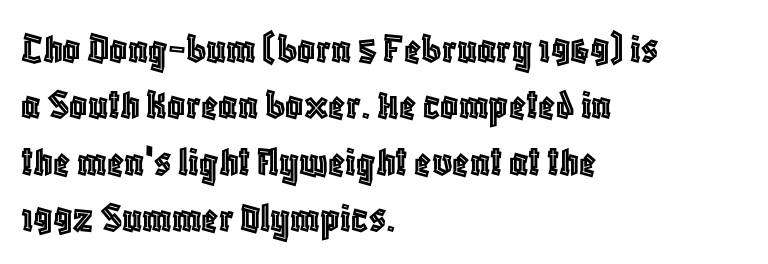
{"italic": "no", "width": "condensed", "x_height": "large", "monospaced": "no", "underline": "no", "align": "left", "line_spacing": "normal", "line_spacing_ratio": 1.28, "letter_spacing": "normal", "letter_spacing_em": 0.0, "glyph_px": 44}
